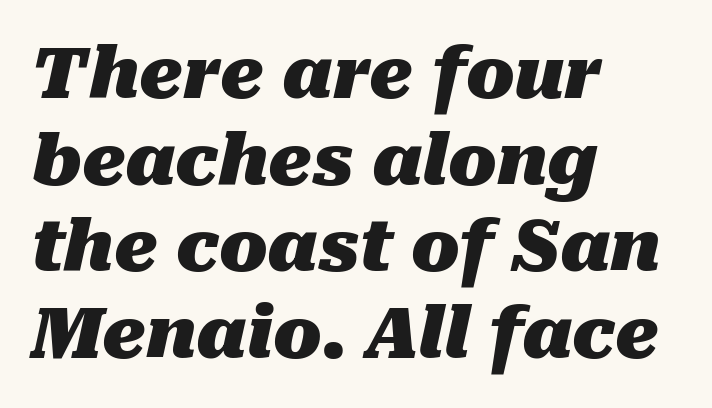
Each glyph is drawn with heavy, bold strokes. Has an underline been added? It has not. Character widths vary here, with narrow letters taking less room than wide ones. Looking at the ascenders, they clearly lean.
